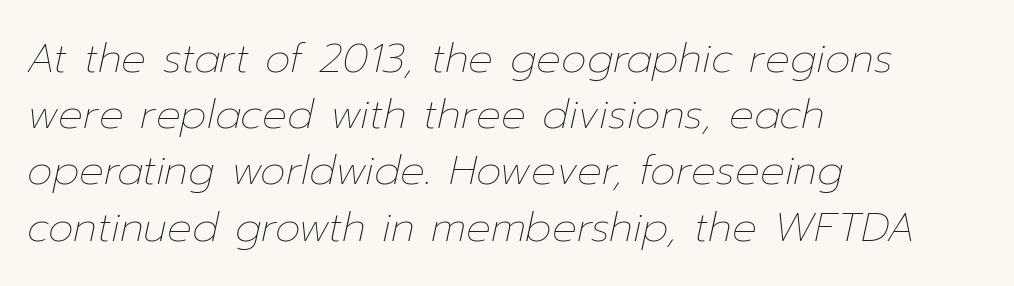
Stem width sits at or under what a default text font uses. These lines were composed using italics. How would I describe the line gaps? Plain and ordinary. The tracking reads as untouched default to a designer's eye. The glyphs are unaccompanied by any horizontal stroke below them.
